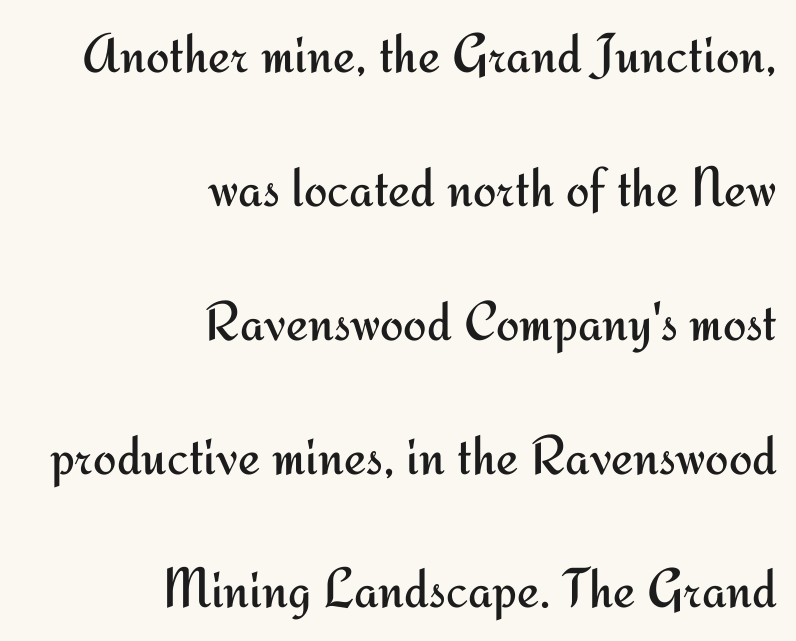
The image shows 56 px regular-weight sans-serif type, upright; set right-aligned, loose line spacing (2.39x), normal letter spacing, not underlined; medium stroke contrast and a small x-height.
